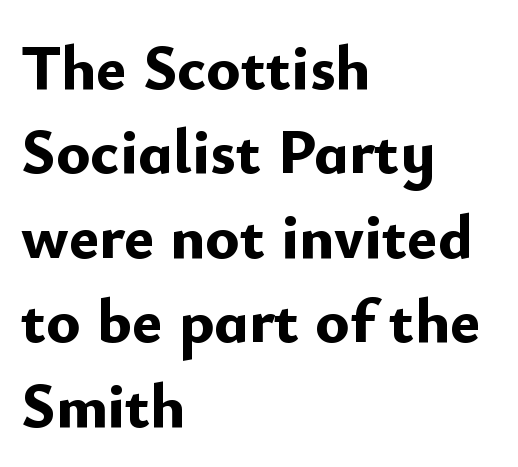
The image shows 64 px bold sans-serif type, upright; set left-aligned, normal line spacing (1.32x), normal letter spacing, not underlined; low stroke contrast and a small x-height.
